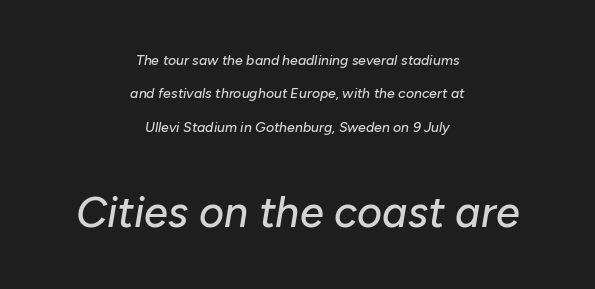
The image shows 43 px text type, italic (leaning right); set centered, loose line spacing (2.39x), normal letter spacing, not underlined; the second (bottom) block is 3.07x larger; low stroke contrast and a medium x-height.
